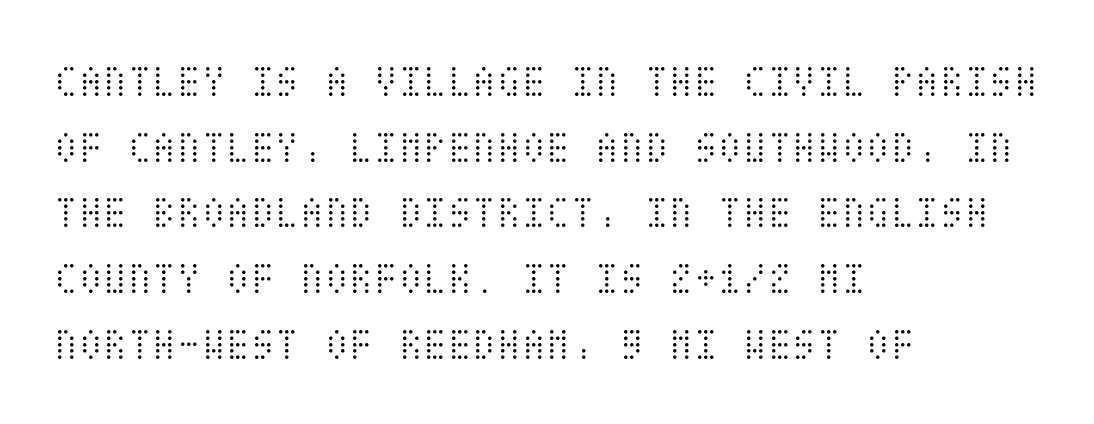
The passage is arranged the way most books set body copy — flush left. The type sits square on the baseline with zero lean. Type without underlining. What's the leading like? Ordinary, nothing unusual. Weight class: somewhere from thin through regular.
